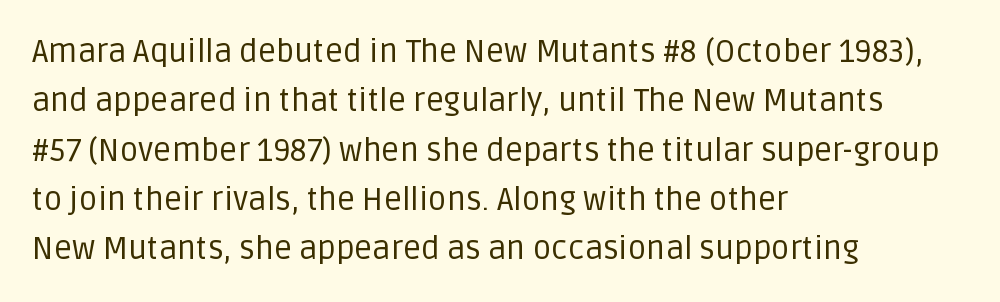
The gap between lines stays unmarked. There is no visible air inserted between adjacent glyphs. The letters advance in unequal steps, a hallmark of proportional type. Each new line begins a customary step beneath the previous one. These lines were composed using upright roman letters. Compared with a centered layout, this one pins lines to the left instead.
